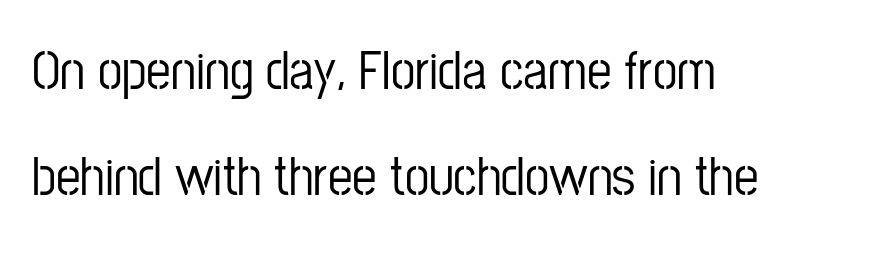
The image shows 55 px condensed sans-serif type, upright; set left-aligned, loose line spacing (1.93x), normal letter spacing, not underlined; low stroke contrast and a medium x-height.
